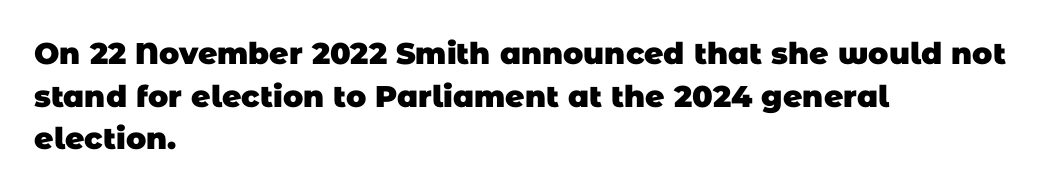
{"serif": "no", "bold": "yes", "weight": "heavy", "width": "normal", "stroke_contrast": "low", "x_height": "large", "monospaced": "no", "underline": "no", "align": "left", "line_spacing": "normal", "line_spacing_ratio": 1.42, "letter_spacing": "normal", "letter_spacing_em": 0.0, "glyph_px": 30}
